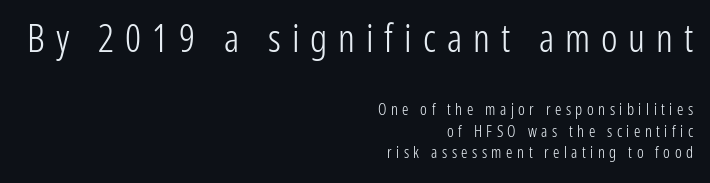
Q: Is the text bold? A: No.
Q: Is the text italic (slanted)? A: No, it is upright.
Q: Is the typeface a serif or a sans-serif typeface? A: Sans-serif.
Q: Is the text underlined? A: No.
Q: How is the paragraph aligned? A: Right-aligned.
Q: Is the spacing between letters normal or unusually wide? A: Unusually wide.
Q: Is the spacing between lines tight, normal or loose? A: Normal.
Q: Which block of text is set in a larger size, the first (top) or the second (bottom)? A: The first (top) one.
Q: Width (condensed, normal, or wide)? A: Condensed.
Q: Stroke contrast? A: Low.
Q: x-height? A: Medium.
Q: Monospaced? A: No.
